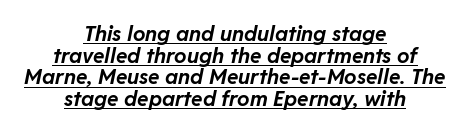
Q: Is the text bold? A: Yes.
Q: Is the text italic (slanted)? A: Yes, it leans right by about 11 degrees.
Q: Is the text underlined? A: Yes.
Q: How is the paragraph aligned? A: Centered.
Q: Is the spacing between letters normal or unusually wide? A: Normal.
Q: Is the spacing between lines tight, normal or loose? A: Tight.
